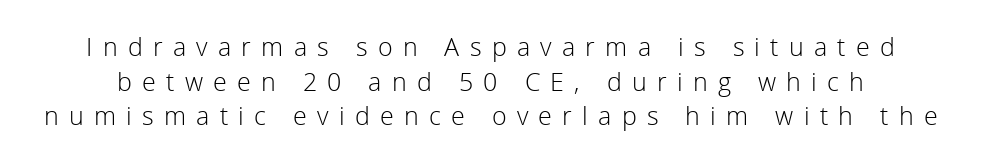
Q: Is the text bold? A: No.
Q: Is the text italic (slanted)? A: No, it is upright.
Q: Is the text underlined? A: No.
Q: Is the spacing between letters normal or unusually wide? A: Unusually wide.
Q: Is the spacing between lines tight, normal or loose? A: Normal.
